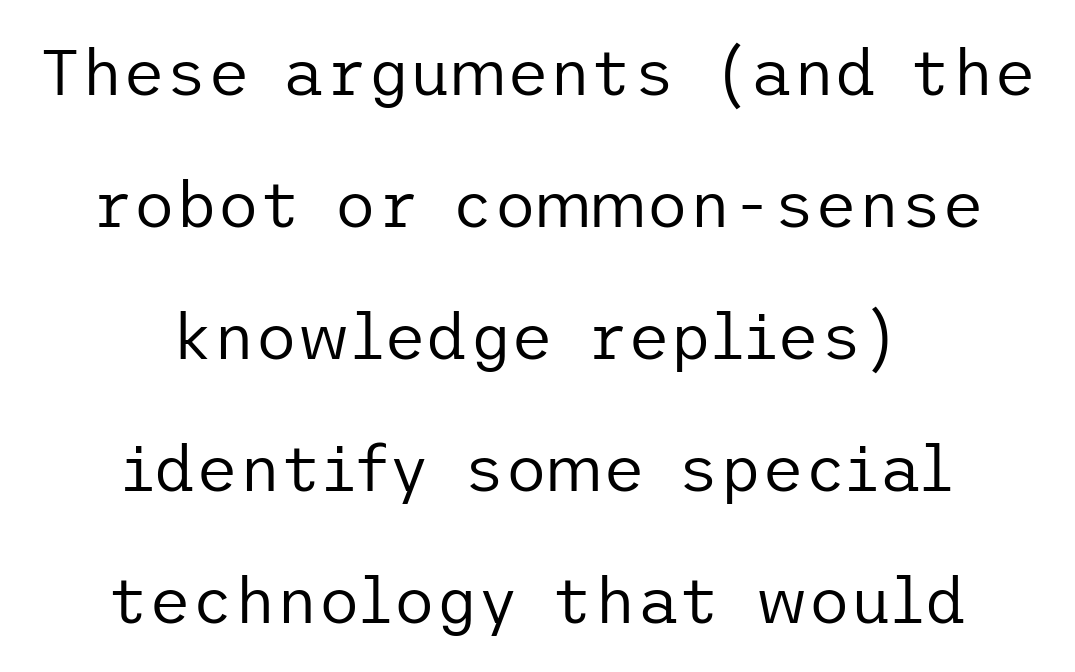
Classification — sans serif. No word sits above an underline. This sample uses an upright cut, with every glyph sitting square on the baseline. Centered paragraph, ragged on both sides. Rows of type keep a wide berth in the vertical direction. The tracking reads as untouched default to a designer's eye.
